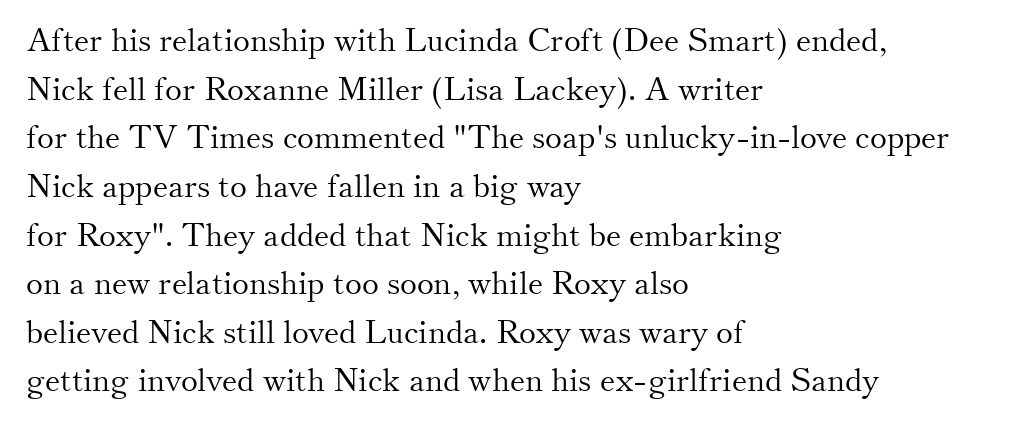
{"serif": "yes", "italic": "no", "bold": "no", "weight": "light", "width": "normal", "stroke_contrast": "medium", "x_height": "small", "monospaced": "no", "underline": "no", "align": "left", "line_spacing": "normal", "line_spacing_ratio": 1.52, "letter_spacing": "normal", "letter_spacing_em": 0.0, "glyph_px": 32}
